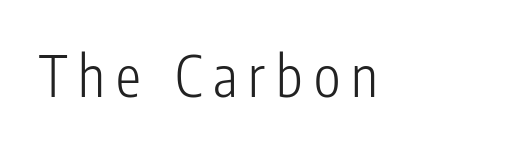
The image shows 56 px light, condensed sans-serif type, upright; set unusually wide letter spacing (+0.2 em), not underlined; low stroke contrast and a medium x-height.
